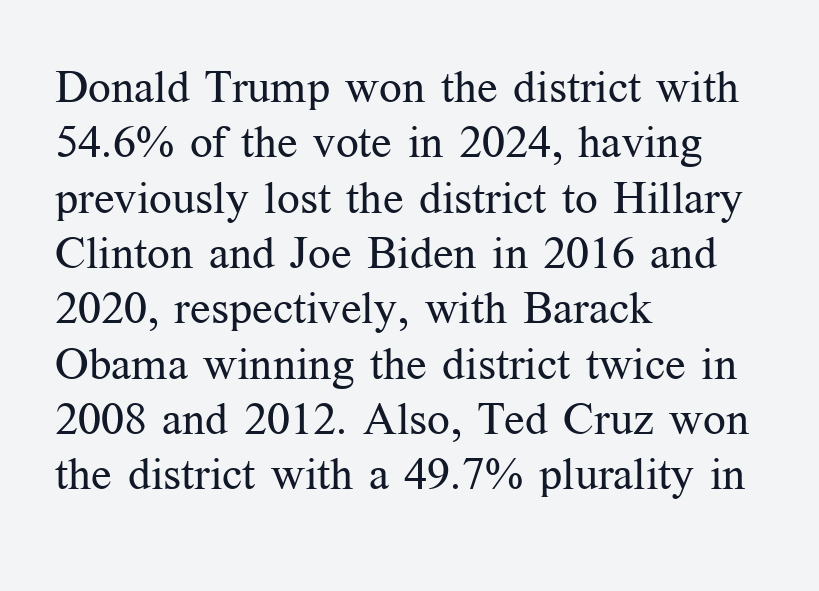
Q: Is the text bold? A: No.
Q: Is the text italic (slanted)? A: No, it is upright.
Q: Is the typeface a serif or a sans-serif typeface? A: Serif.
Q: Is the text underlined? A: No.
Q: How is the paragraph aligned? A: Left-aligned.
Q: Is the spacing between letters normal or unusually wide? A: Normal.
Q: Width (condensed, normal, or wide)? A: Normal.
Q: Stroke contrast? A: Medium.
Q: x-height? A: Medium.
Q: Monospaced? A: No.
